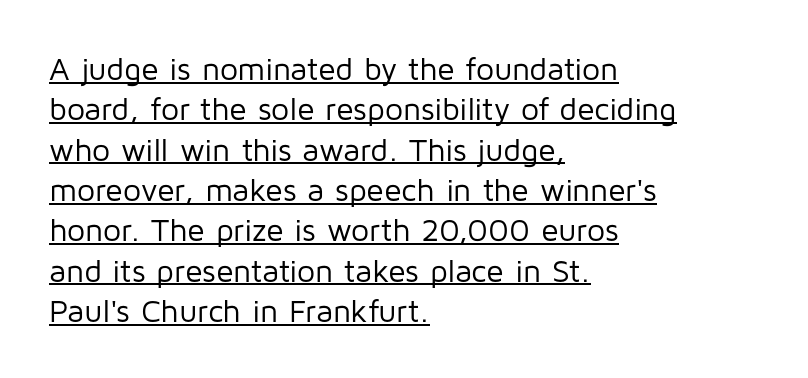
Q: Is the text bold? A: No.
Q: Is the text italic (slanted)? A: No, it is upright.
Q: Is the typeface a serif or a sans-serif typeface? A: Sans-serif.
Q: Is the text underlined? A: Yes.
Q: How is the paragraph aligned? A: Left-aligned.
Q: Is the spacing between letters normal or unusually wide? A: Normal.
Q: Is the spacing between lines tight, normal or loose? A: Normal.
Q: Width (condensed, normal, or wide)? A: Normal.
Q: Stroke contrast? A: Low.
Q: x-height? A: Medium.
Q: Monospaced? A: No.
